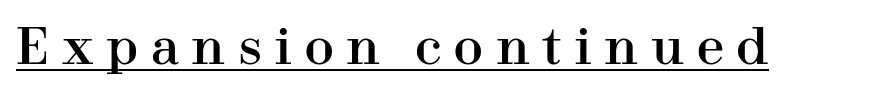
The face used here is proportionally spaced, like ordinary book or web type. Here the glyphs are tracked loosely, breaking word shapes into spaced letters. Small tapered or slab feet sit at the stroke ends, so this counts as serif. This is roman type, the default non-slanted kind. Each line of the rendering has a horizontal stroke beneath the glyphs.
